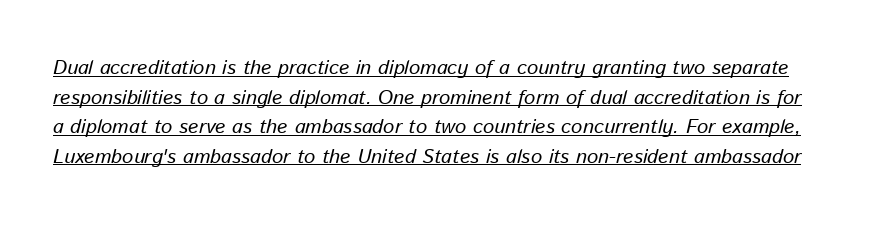
{"italic": "yes", "lean": "right", "slant_degrees": 13, "bold": "no", "underline": "yes", "line_spacing": "normal", "line_spacing_ratio": 1.48, "letter_spacing": "normal", "letter_spacing_em": 0.0, "glyph_px": 20}
